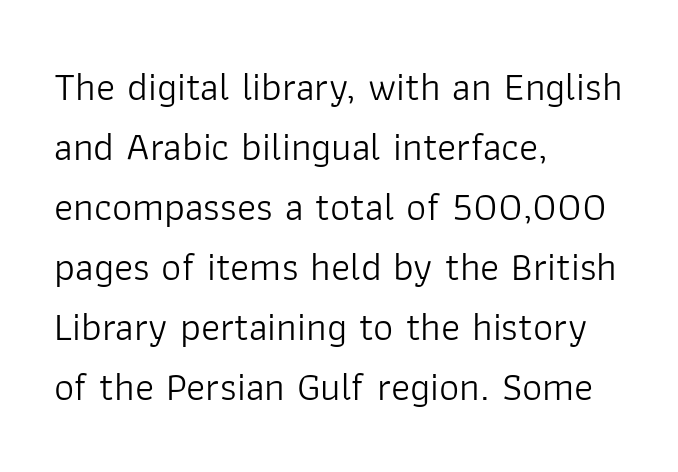
Q: Is the text bold? A: No.
Q: Is the text italic (slanted)? A: No, it is upright.
Q: Is the typeface a serif or a sans-serif typeface? A: Sans-serif.
Q: Is the text underlined? A: No.
Q: How is the paragraph aligned? A: Left-aligned.
Q: Is the spacing between letters normal or unusually wide? A: Normal.
Q: Is the spacing between lines tight, normal or loose? A: Normal.
Q: Width (condensed, normal, or wide)? A: Normal.
Q: Stroke contrast? A: Low.
Q: x-height? A: Medium.
Q: Monospaced? A: No.
